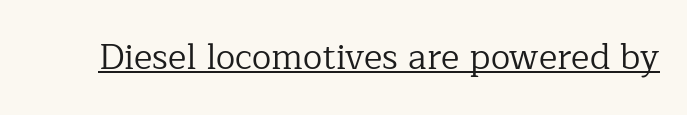
Stroke terminals: seriffed. Italic? Not at all — the glyphs are vertical. The passage shown is typed in a proportional face where columns would drift. Caption: face not bold, strokes unweighted. Honestly, the underline is the first thing you notice here. Short note: letters normally spaced.
